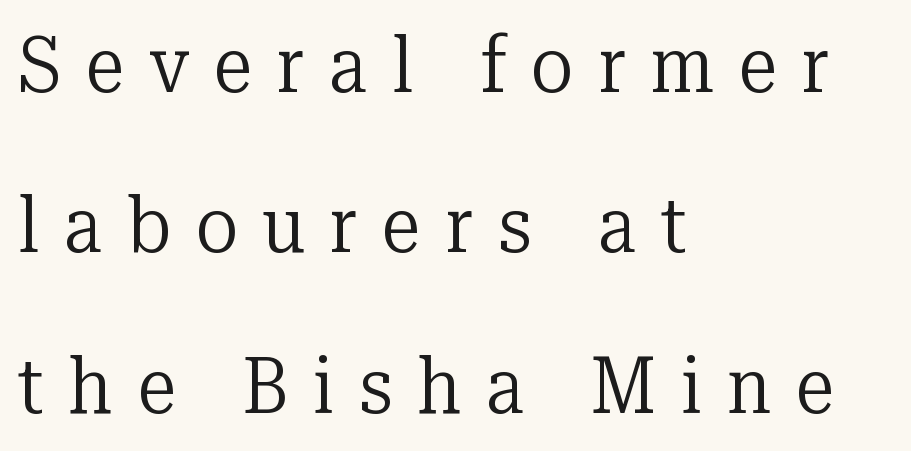
Italic: no, the glyphs are upright roman. Think standard paragraph weight, or any step lighter than that. The letters are spread apart with noticeably loose tracking. Horizontal bands of white between lines are thick stripes. The paragraph has a hard left edge and a soft right edge.
